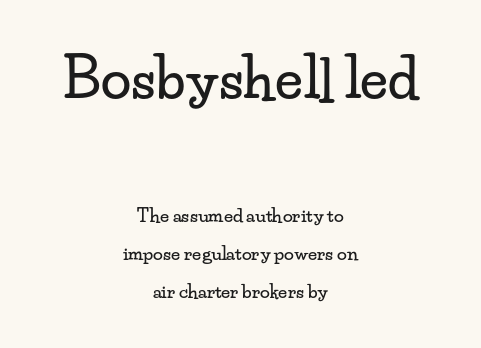
Q: Is the text italic (slanted)? A: No, it is upright.
Q: Is the typeface a serif or a sans-serif typeface? A: Serif.
Q: Is the text underlined? A: No.
Q: How is the paragraph aligned? A: Centered.
Q: Is the spacing between letters normal or unusually wide? A: Normal.
Q: Is the spacing between lines tight, normal or loose? A: Loose.
Q: Which block of text is set in a larger size, the first (top) or the second (bottom)? A: The first (top) one.
Q: Width (condensed, normal, or wide)? A: Wide.
Q: Stroke contrast? A: Low.
Q: x-height? A: Small.
Q: Monospaced? A: No.
